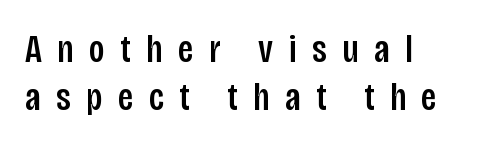
The image shows 39 px condensed sans-serif type, upright; set left-aligned, line spacing 1.24x, unusually wide letter spacing (+0.4 em), not underlined; low stroke contrast and a large x-height.
